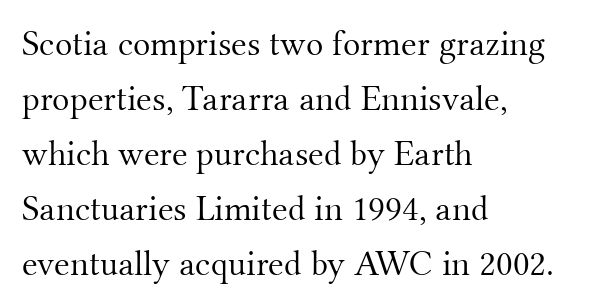
Ink coverage per letter is moderate at most. If you drew a ruler down the left edge, every line would touch it. If you drew a line through each stem, it would be perfectly vertical. Typographically, this falls in the serif category. Regular leading. The glyphs are unaccompanied by any horizontal stroke below them.
